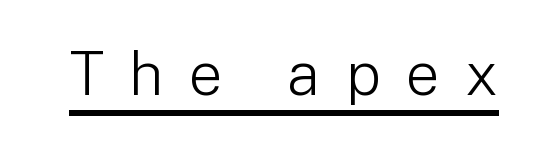
The characters display no serif detailing; their extremities are plain. The type is letterspaced generously, with wide tracking. No italicization has been applied; the sample stays upright. Like a heading marked for emphasis, these lines bear an underscore.
